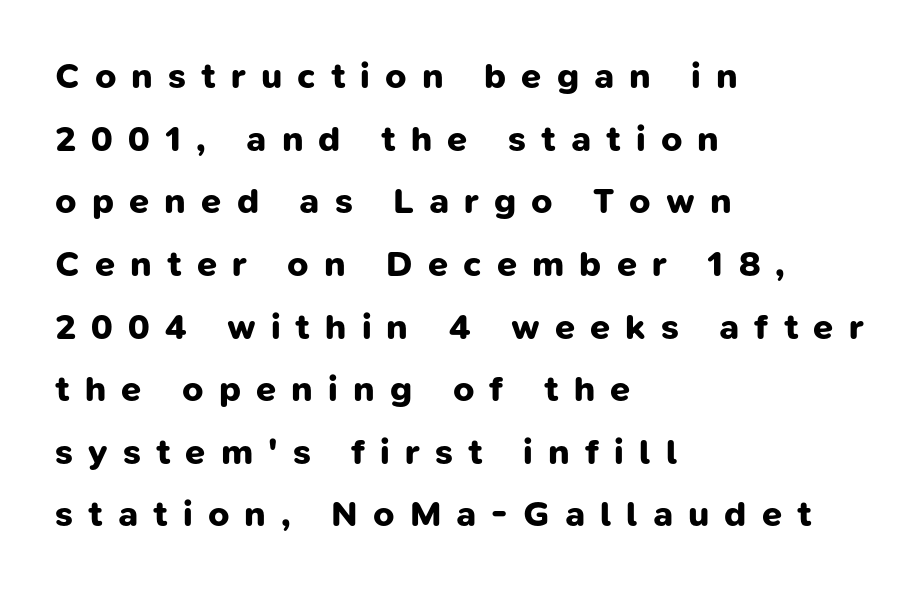
{"serif": "no", "bold": "yes", "weight": "bold", "width": "normal", "stroke_contrast": "low", "x_height": "medium", "monospaced": "no", "underline": "no", "align": "left", "line_spacing_ratio": 1.74, "letter_spacing": "wide", "letter_spacing_em": 0.42, "glyph_px": 36}
